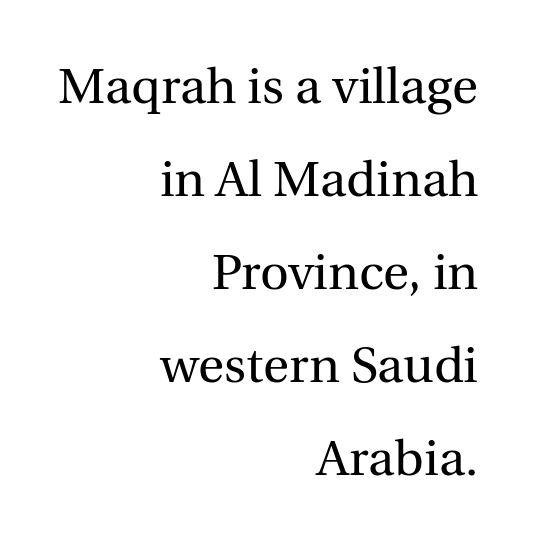
{"serif": "yes", "italic": "no", "bold": "no", "weight": "regular", "width": "normal", "x_height": "medium", "monospaced": "no", "underline": "no", "align": "right", "line_spacing_ratio": 1.86, "letter_spacing": "normal", "letter_spacing_em": 0.0, "glyph_px": 50}
